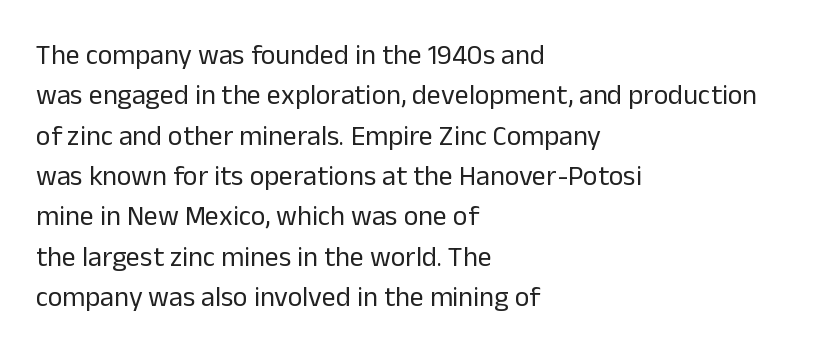
The image shows 28 px regular-weight sans-serif type, upright; set left-aligned, normal line spacing (1.44x), normal letter spacing, not underlined; low stroke contrast and a medium x-height.
